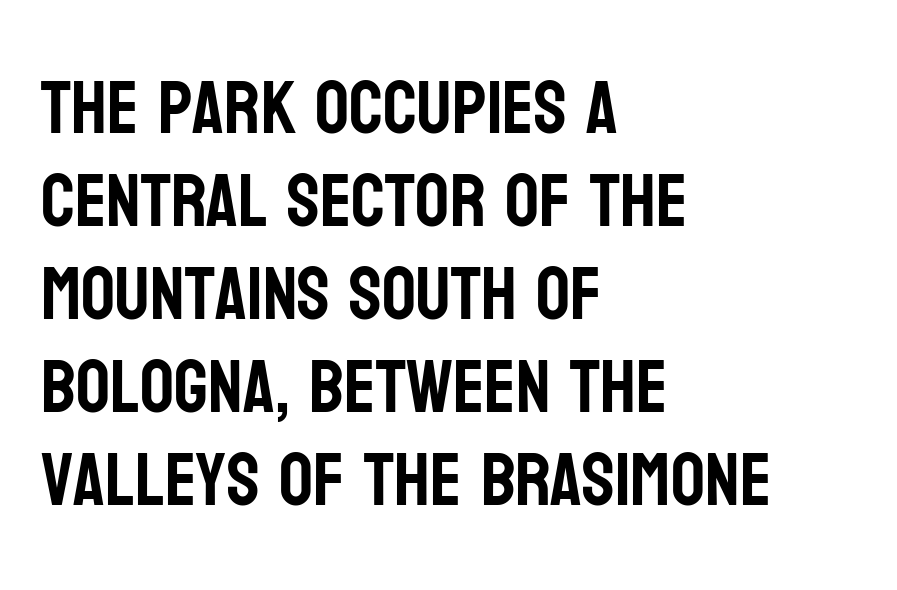
Q: Is the text italic (slanted)? A: No, it is upright.
Q: Is the typeface a serif or a sans-serif typeface? A: Sans-serif.
Q: Is the text underlined? A: No.
Q: How is the paragraph aligned? A: Left-aligned.
Q: Is the spacing between letters normal or unusually wide? A: Normal.
Q: Width (condensed, normal, or wide)? A: Condensed.
Q: Stroke contrast? A: Low.
Q: x-height? A: Large.
Q: Monospaced? A: No.
